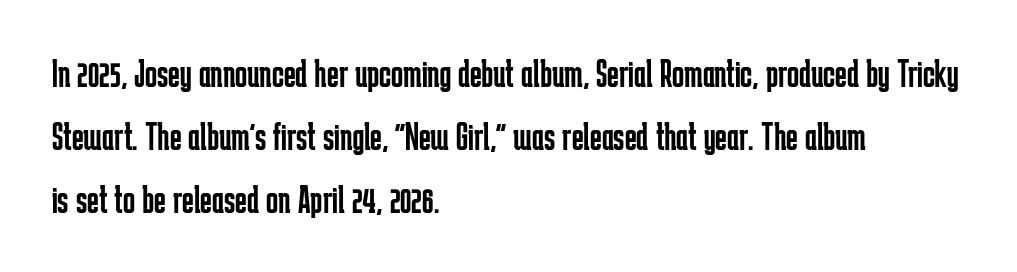
The typesetter chose a ragged-right arrangement here. Line spacing here is normal. Type style note: lacks serifs. The cut favours lightness, reaching ordinary text weight at its darkest. Italic? Not at all — the glyphs are vertical.
